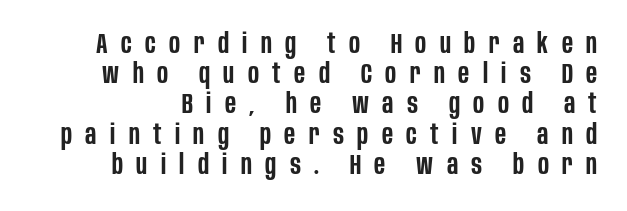
If you measured baseline to baseline, you'd find a short distance. The axis of the letterforms is exactly vertical. Spacing verdict: proportional, widths tailored to each character. The passage shown has open, widely tracked lettering throughout. Weight check: semibold — heavier than regular, not quite bold. The typeface chosen for these lines omits serifs.
